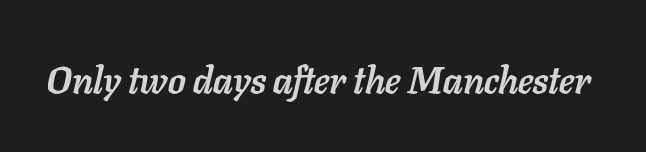
{"italic": "yes", "lean": "right", "slant_degrees": 11, "bold": "yes", "weight": "semibold", "width": "normal", "stroke_contrast": "low", "x_height": "medium", "monospaced": "no", "underline": "no", "letter_spacing": "normal", "letter_spacing_em": 0.0, "glyph_px": 38}
